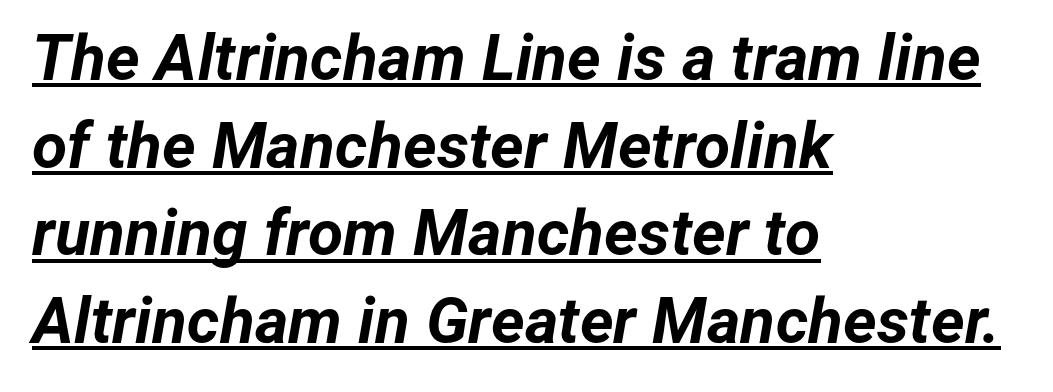
Here the designer chose a conventional face with non-uniform glyph widths. The designer left line spacing at the default. Is the letter spacing exaggerated? No — it looks like the ordinary default. If you drew a ruler down the left edge, every line would touch it.
